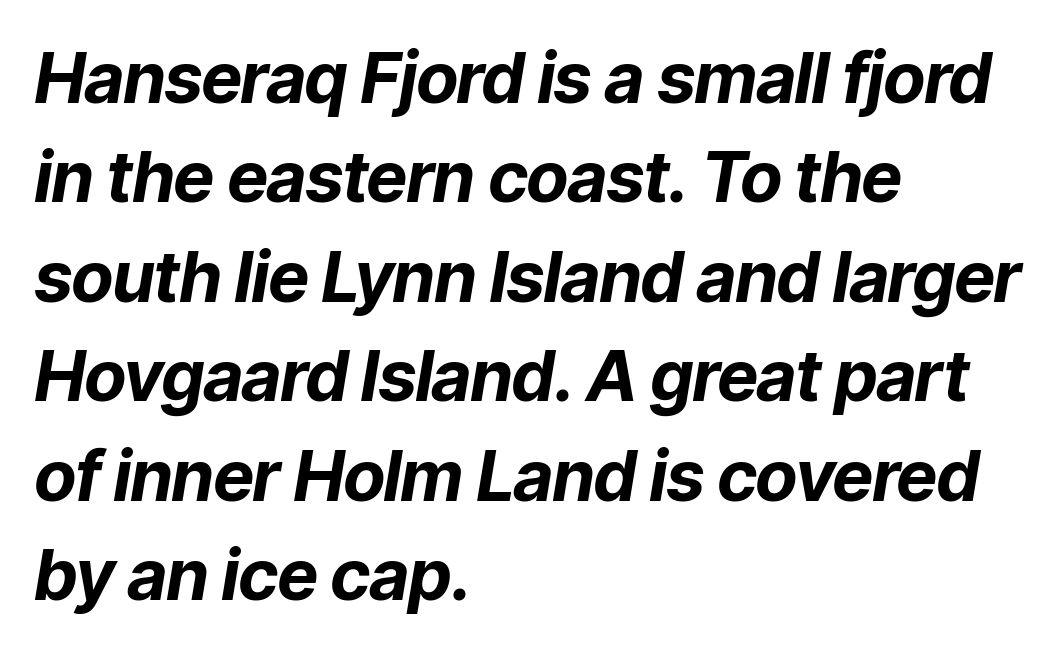
The baseline area is clear. The horizontal fit of the characters is conventional and even. How heavy is the stroke? Heavy — this is a bold. This sample has the flowing, uneven cadence of proportional lettering.
